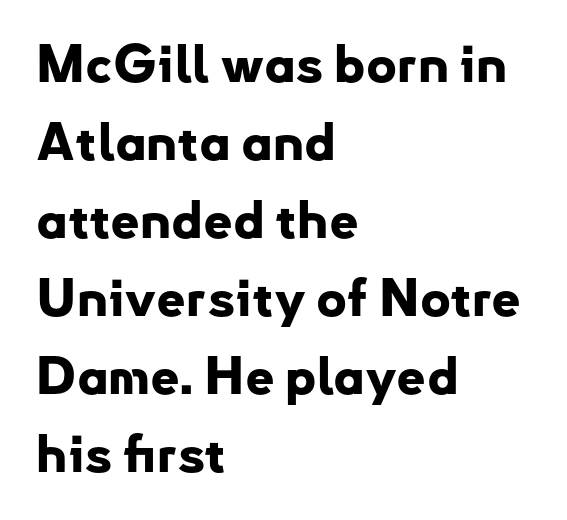
Q: Is the text bold? A: Yes.
Q: Is the text italic (slanted)? A: No, it is upright.
Q: Is the typeface a serif or a sans-serif typeface? A: Sans-serif.
Q: Is the text underlined? A: No.
Q: How is the paragraph aligned? A: Left-aligned.
Q: Is the spacing between letters normal or unusually wide? A: Normal.
Q: Is the spacing between lines tight, normal or loose? A: Normal.
Q: Width (condensed, normal, or wide)? A: Normal.
Q: Stroke contrast? A: Low.
Q: x-height? A: Small.
Q: Monospaced? A: No.
